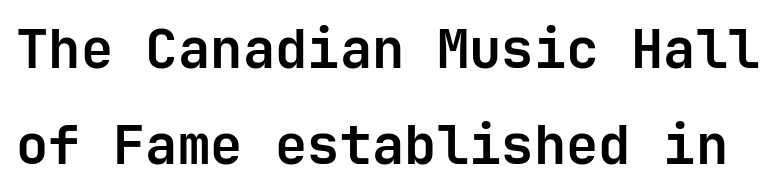
{"serif": "no", "italic": "no", "bold": "yes", "weight": "semibold", "width": "normal", "stroke_contrast": "low", "x_height": "medium", "underline": "no", "line_spacing_ratio": 1.78, "letter_spacing": "normal", "letter_spacing_em": 0.0, "glyph_px": 54}
